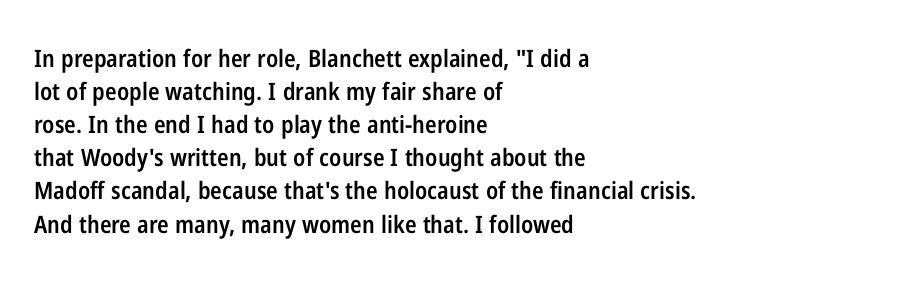
This rendering features lettering with no underline. Firm but not heavy-handed strokes: this text is semibold. Compared with typical body copy, the letter spacing here is the same. This sample is left-justified, so line endings fall wherever the words run out. Normally led — the rows are evenly, conventionally spaced.
